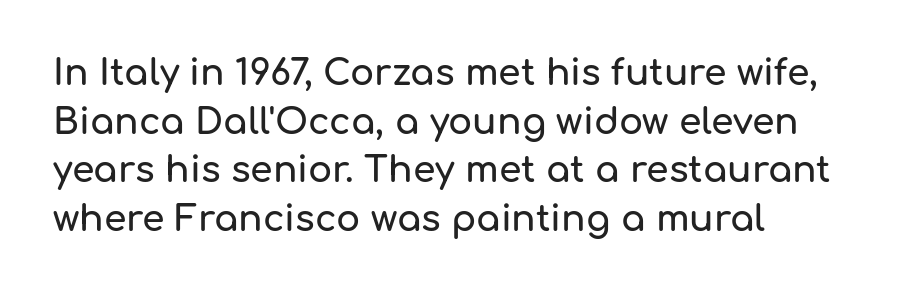
{"serif": "no", "italic": "no", "width": "normal", "stroke_contrast": "low", "x_height": "medium", "monospaced": "no", "underline": "no", "align": "left", "line_spacing": "normal", "line_spacing_ratio": 1.35, "letter_spacing": "normal", "letter_spacing_em": 0.0, "glyph_px": 36}
